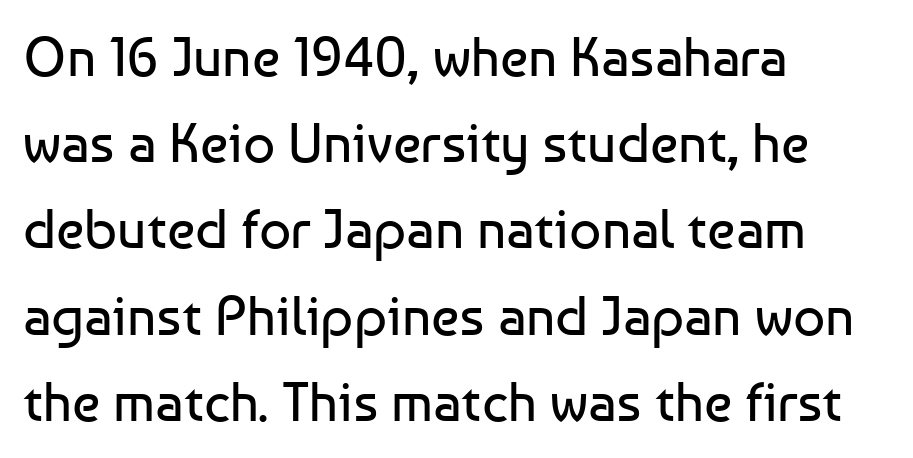
{"serif": "no", "italic": "no", "bold": "no", "weight": "regular", "width": "normal", "stroke_contrast": "low", "x_height": "medium", "monospaced": "no", "underline": "no", "align": "left", "line_spacing": "normal", "line_spacing_ratio": 1.54, "letter_spacing": "normal", "letter_spacing_em": 0.0, "glyph_px": 56}
